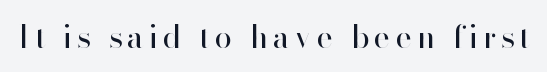
Q: Is the text bold? A: No.
Q: Is the text italic (slanted)? A: No, it is upright.
Q: Is the typeface a serif or a sans-serif typeface? A: Sans-serif.
Q: Is the text underlined? A: No.
Q: Width (condensed, normal, or wide)? A: Normal.
Q: Stroke contrast? A: High.
Q: x-height? A: Small.
Q: Monospaced? A: No.
